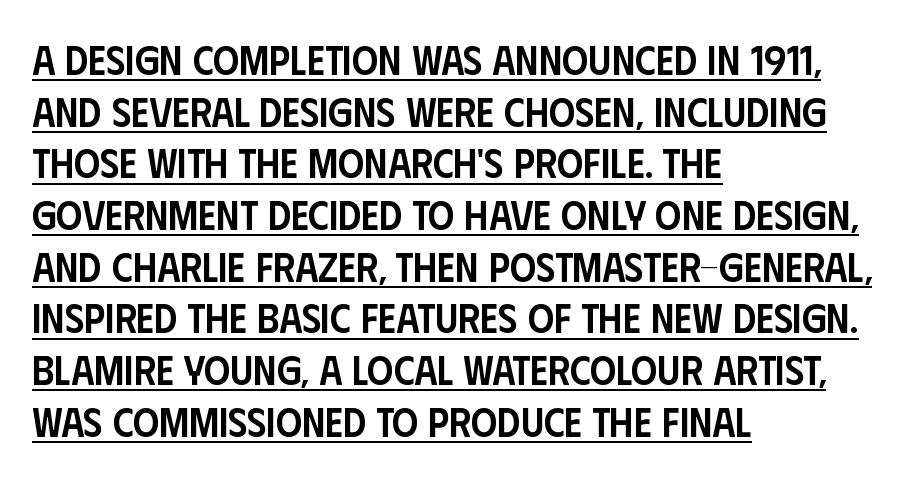
Q: Is the text bold? A: Semi-bold.
Q: Is the text italic (slanted)? A: No, it is upright.
Q: Is the typeface a serif or a sans-serif typeface? A: Sans-serif.
Q: Is the text underlined? A: Yes.
Q: How is the paragraph aligned? A: Left-aligned.
Q: Is the spacing between letters normal or unusually wide? A: Normal.
Q: Is the spacing between lines tight, normal or loose? A: Normal.
Q: Width (condensed, normal, or wide)? A: Condensed.
Q: Stroke contrast? A: Low.
Q: x-height? A: Large.
Q: Monospaced? A: No.
